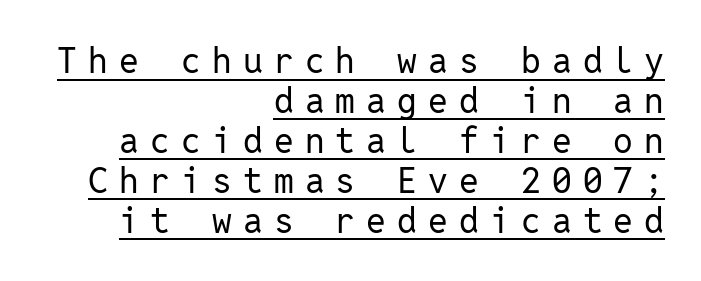
{"serif": "no", "italic": "no", "bold": "no", "weight": "regular", "width": "normal", "stroke_contrast": "low", "x_height": "medium", "monospaced": "yes", "underline": "yes", "align": "right", "line_spacing": "tight", "line_spacing_ratio": 1.14, "letter_spacing": "wide", "letter_spacing_em": 0.32, "glyph_px": 35}
